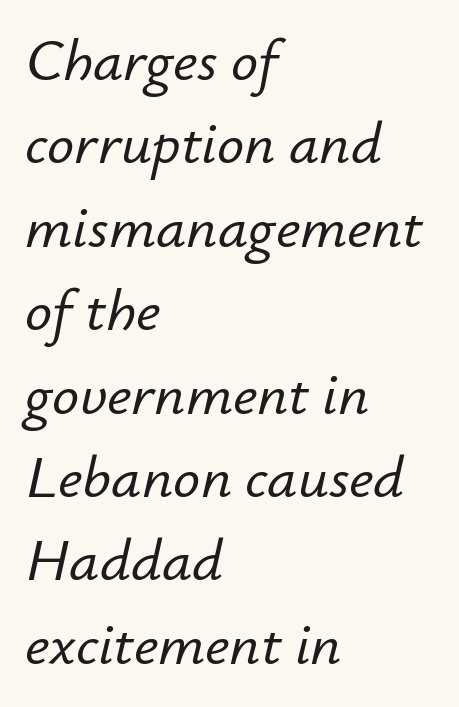
{"italic": "yes", "lean": "right", "slant_degrees": 12, "width": "normal", "stroke_contrast": "low", "x_height": "small", "monospaced": "no", "underline": "no", "align": "left", "line_spacing": "normal", "line_spacing_ratio": 1.39, "letter_spacing": "normal", "letter_spacing_em": 0.0, "glyph_px": 60}
